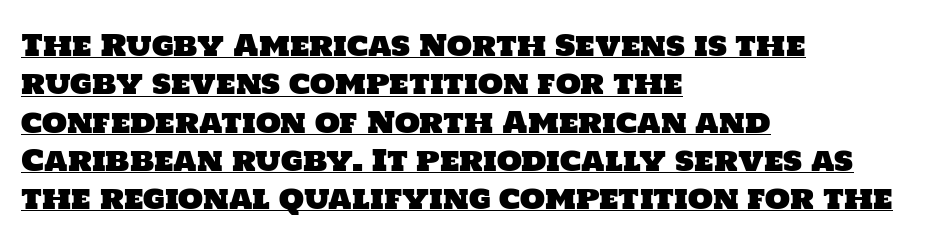
Has an underline been added? It has. Teacher's note: observe the even left margin — that is flush-left alignment. Baseline-to-baseline distance is the conventional proportion of letter height. This sample has the flowing, uneven cadence of proportional lettering.
